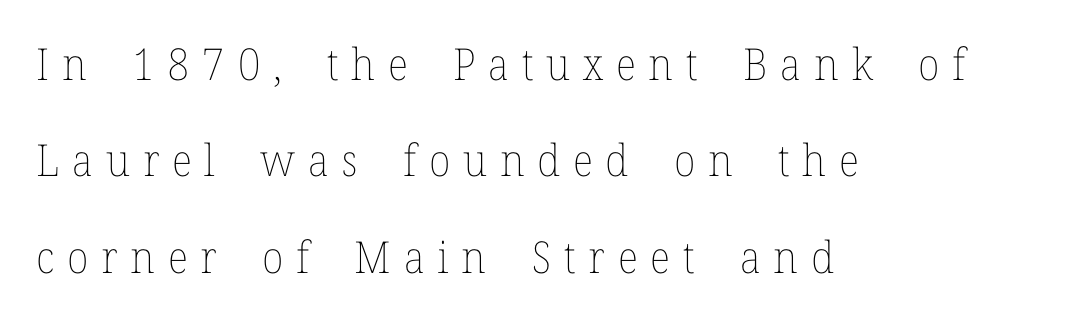
Posture: upright roman. Here the designer chose a conventional face with non-uniform glyph widths. These lines stand farther apart than default settings would place them. Nobody drew a line under any word here. The paragraph has a hard left edge and a soft right edge.
